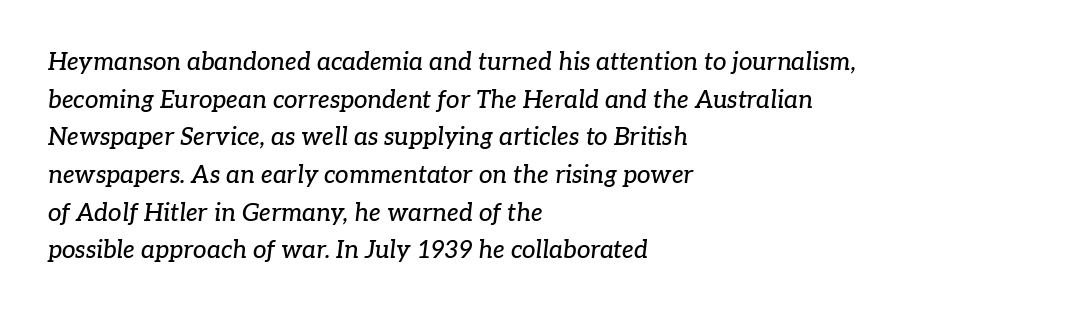
{"italic": "yes", "lean": "right", "slant_degrees": 7, "underline": "no", "align": "left", "line_spacing": "normal", "line_spacing_ratio": 1.57, "letter_spacing": "normal", "letter_spacing_em": 0.0, "glyph_px": 24}
